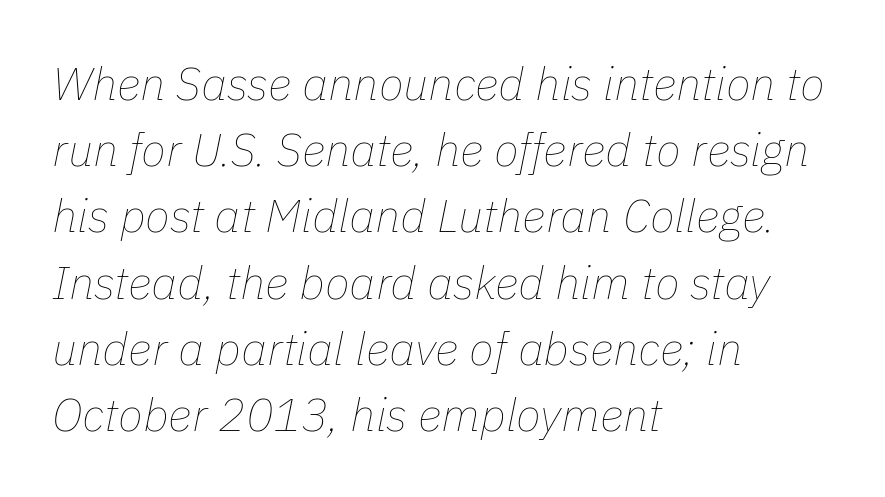
{"italic": "yes", "lean": "right", "slant_degrees": 11, "bold": "no", "weight": "thin", "width": "normal", "stroke_contrast": "low", "x_height": "medium", "monospaced": "no", "underline": "no", "align": "left", "line_spacing": "normal", "line_spacing_ratio": 1.44, "letter_spacing": "normal", "letter_spacing_em": 0.0, "glyph_px": 46}
